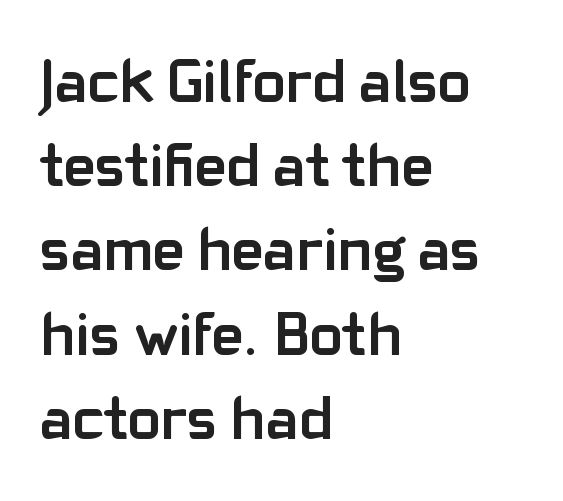
The image shows 61 px semibold sans-serif type, upright; set left-aligned, normal line spacing (1.38x), normal letter spacing, not underlined; low stroke contrast and a medium x-height.
